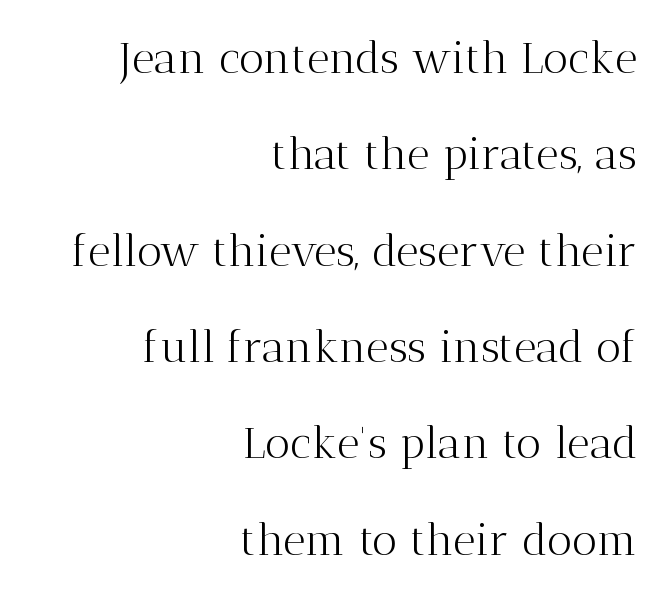
Q: Is the text bold? A: No.
Q: Is the text italic (slanted)? A: No, it is upright.
Q: Is the typeface a serif or a sans-serif typeface? A: Serif.
Q: Is the text underlined? A: No.
Q: How is the paragraph aligned? A: Right-aligned.
Q: Is the spacing between letters normal or unusually wide? A: Normal.
Q: Is the spacing between lines tight, normal or loose? A: Loose.
Q: Width (condensed, normal, or wide)? A: Normal.
Q: Stroke contrast? A: Medium.
Q: x-height? A: Medium.
Q: Monospaced? A: No.
